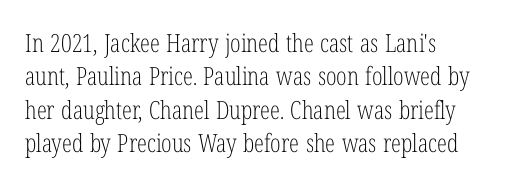
{"italic": "no", "bold": "no", "underline": "no", "align": "left", "line_spacing": "normal", "line_spacing_ratio": 1.34, "letter_spacing": "normal", "letter_spacing_em": 0.0, "glyph_px": 25}
